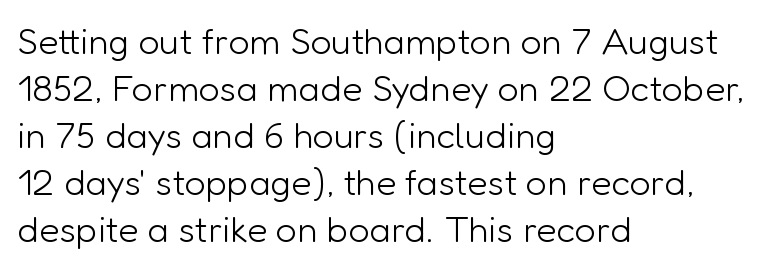
{"serif": "no", "italic": "no", "bold": "no", "weight": "light", "width": "normal", "stroke_contrast": "low", "x_height": "medium", "monospaced": "no", "underline": "no", "align": "left", "line_spacing": "normal", "line_spacing_ratio": 1.27, "letter_spacing": "normal", "letter_spacing_em": 0.0, "glyph_px": 37}
